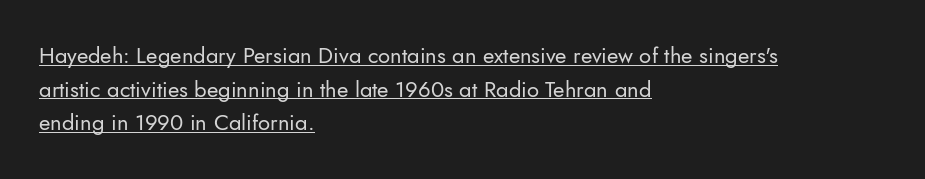
{"italic": "no", "bold": "no", "underline": "yes", "align": "left", "line_spacing": "normal", "line_spacing_ratio": 1.53, "letter_spacing": "normal", "letter_spacing_em": 0.0, "glyph_px": 22}
